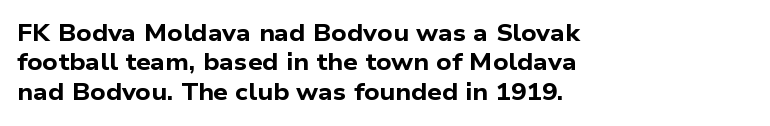
The vertical gap from one line to the next is medium. The characters look thick and weighty, a clear bold. Underlining? Definitely not there. This rendering uses left alignment, leaving the right contour irregular.
